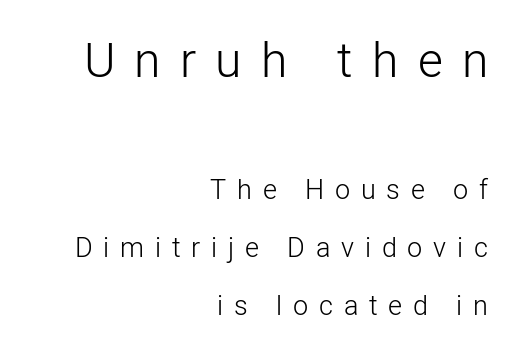
Q: Is the text bold? A: No.
Q: Is the text italic (slanted)? A: No, it is upright.
Q: Is the typeface a serif or a sans-serif typeface? A: Sans-serif.
Q: Is the text underlined? A: No.
Q: How is the paragraph aligned? A: Right-aligned.
Q: Is the spacing between letters normal or unusually wide? A: Unusually wide.
Q: Is the spacing between lines tight, normal or loose? A: Loose.
Q: Which block of text is set in a larger size, the first (top) or the second (bottom)? A: The first (top) one.
Q: Width (condensed, normal, or wide)? A: Normal.
Q: Stroke contrast? A: Low.
Q: x-height? A: Medium.
Q: Monospaced? A: No.
